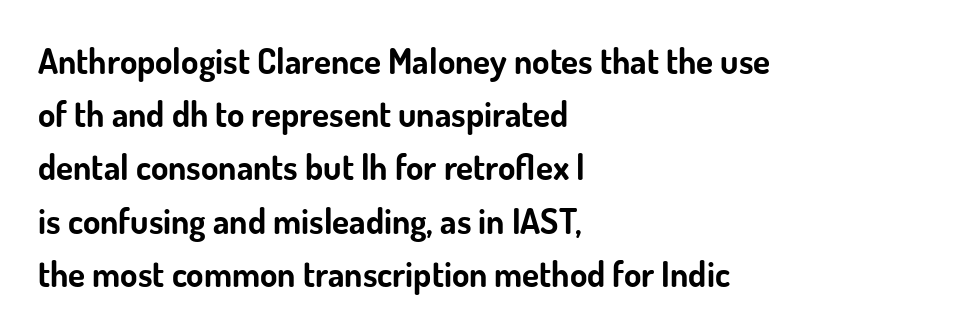
Q: Is the text bold? A: Yes.
Q: Is the text italic (slanted)? A: No, it is upright.
Q: Is the typeface a serif or a sans-serif typeface? A: Sans-serif.
Q: Is the text underlined? A: No.
Q: How is the paragraph aligned? A: Left-aligned.
Q: Is the spacing between letters normal or unusually wide? A: Normal.
Q: Is the spacing between lines tight, normal or loose? A: Normal.
Q: Width (condensed, normal, or wide)? A: Normal.
Q: Stroke contrast? A: Low.
Q: x-height? A: Small.
Q: Monospaced? A: No.
